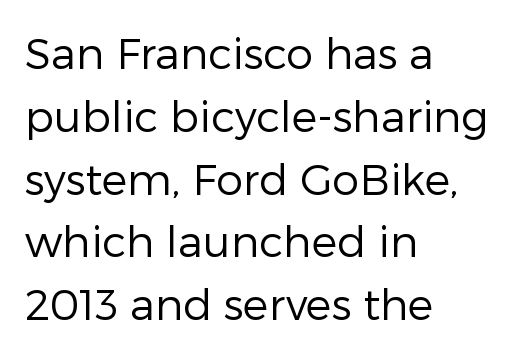
The image shows 43 px regular-weight sans-serif type, upright; set left-aligned, normal line spacing (1.46x), normal letter spacing, not underlined; low stroke contrast and a medium x-height.
